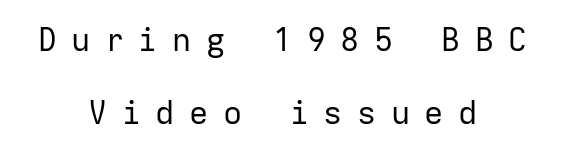
Q: Is the text bold? A: No.
Q: Is the text italic (slanted)? A: No, it is upright.
Q: Is the typeface a serif or a sans-serif typeface? A: Sans-serif.
Q: Is the text underlined? A: No.
Q: How is the paragraph aligned? A: Centered.
Q: Is the spacing between letters normal or unusually wide? A: Unusually wide.
Q: Is the spacing between lines tight, normal or loose? A: Loose.
Q: Width (condensed, normal, or wide)? A: Normal.
Q: Stroke contrast? A: Low.
Q: x-height? A: Medium.
Q: Monospaced? A: Yes.
